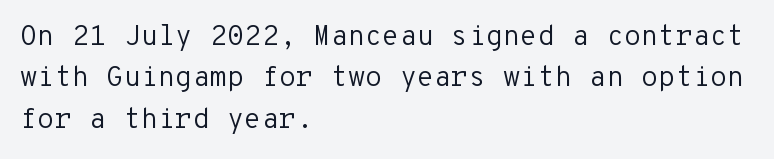
{"serif": "no", "italic": "no", "bold": "no", "weight": "regular", "width": "normal", "stroke_contrast": "low", "x_height": "medium", "monospaced": "yes", "underline": "no", "align": "left", "line_spacing": "normal", "line_spacing_ratio": 1.48, "letter_spacing": "normal", "letter_spacing_em": 0.0, "glyph_px": 28}
